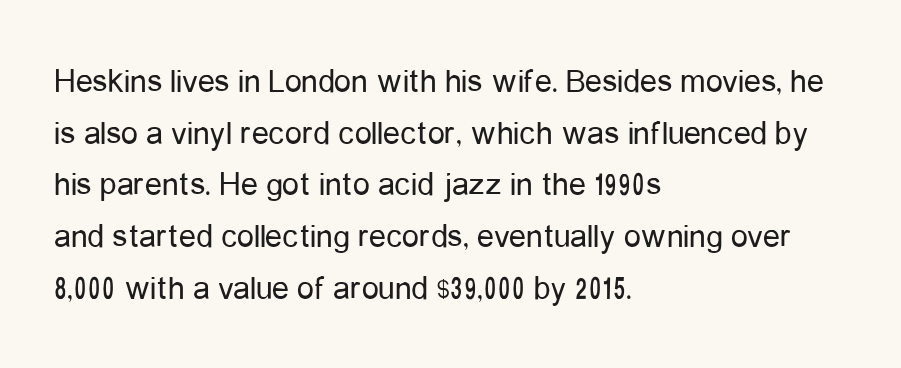
The image shows 34 px regular-weight, condensed sans-serif type, upright; set left-aligned, normal line spacing (1.52x), normal letter spacing, not underlined; low stroke contrast and a medium x-height.
